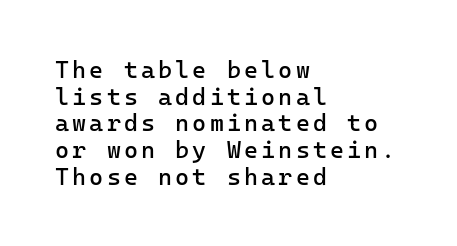
{"italic": "no", "bold": "no", "underline": "no", "align": "left", "line_spacing": "tight", "line_spacing_ratio": 1.11, "glyph_px": 24}
